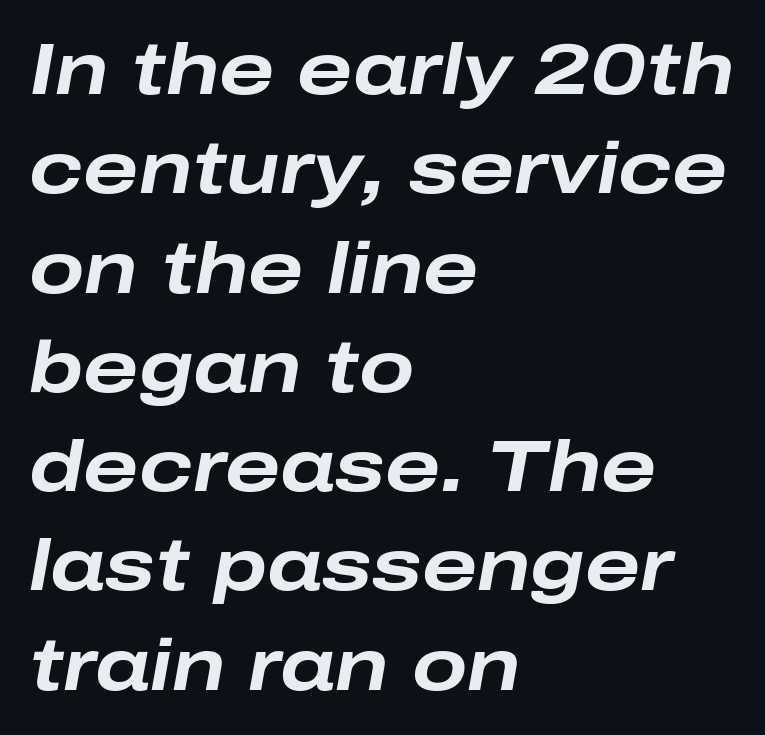
Q: Is the text bold? A: Yes.
Q: Is the text italic (slanted)? A: Yes, it leans right by about 10 degrees.
Q: Is the text underlined? A: No.
Q: How is the paragraph aligned? A: Left-aligned.
Q: Is the spacing between letters normal or unusually wide? A: Normal.
Q: Is the spacing between lines tight, normal or loose? A: Normal.
Q: Width (condensed, normal, or wide)? A: Wide.
Q: Stroke contrast? A: Low.
Q: x-height? A: Medium.
Q: Monospaced? A: No.
